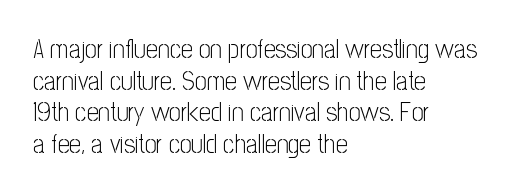
Nope, not italic — everything's standing straight. The font is comparable to plain body text, perhaps lighter. Inter-character spacing is left at the font's built-in metrics. The zone under the glyphs is completely vacant. These lines are set flush left with a ragged right edge.
